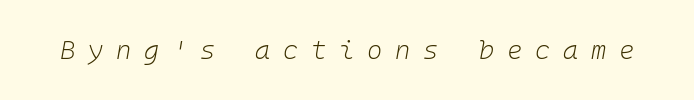
{"italic": "yes", "lean": "right", "slant_degrees": 10, "bold": "no", "underline": "no", "letter_spacing": "wide", "letter_spacing_em": 0.49, "glyph_px": 26}
